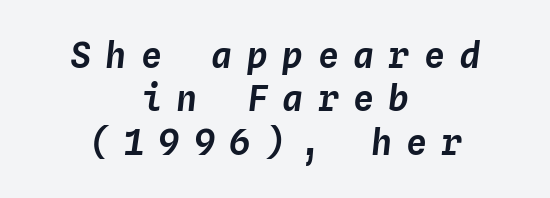
{"italic": "yes", "lean": "right", "slant_degrees": 4, "width": "normal", "stroke_contrast": "low", "x_height": "medium", "monospaced": "yes", "underline": "no", "align": "center", "line_spacing_ratio": 1.24, "letter_spacing": "wide", "letter_spacing_em": 0.41, "glyph_px": 35}
